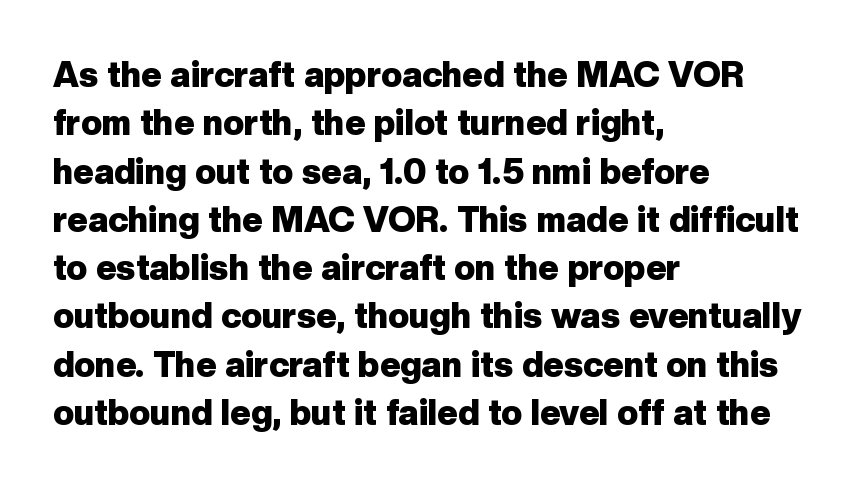
Every stem runs plumb, perpendicular to the baseline. Varying glyph widths throughout — classic text-font behaviour. Baseline-to-baseline distance is the conventional proportion of letter height. The face used here has the dense, thick strokes of a bold. The type is set solid horizontally, with unmodified tracking. Each letter's strokes conclude bluntly, with no projecting serifs.
